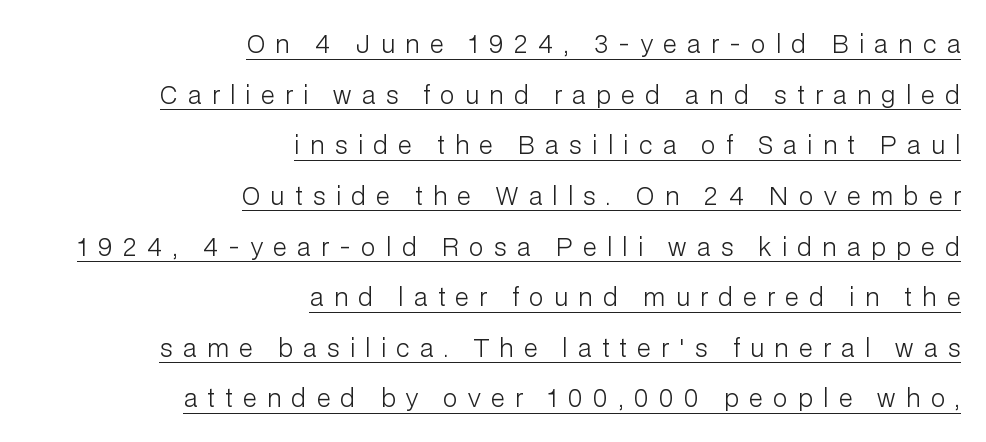
Q: Is the text bold? A: No.
Q: Is the text italic (slanted)? A: No, it is upright.
Q: Is the text underlined? A: Yes.
Q: How is the paragraph aligned? A: Right-aligned.
Q: Is the spacing between letters normal or unusually wide? A: Unusually wide.
Q: Is the spacing between lines tight, normal or loose? A: Loose.
